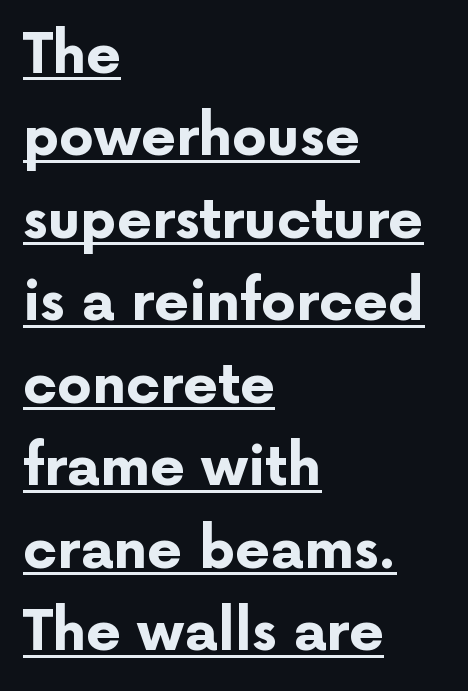
The image shows 55 px bold sans-serif type, upright; set left-aligned, normal line spacing (1.5x), normal letter spacing, underlined; low stroke contrast and a medium x-height.
